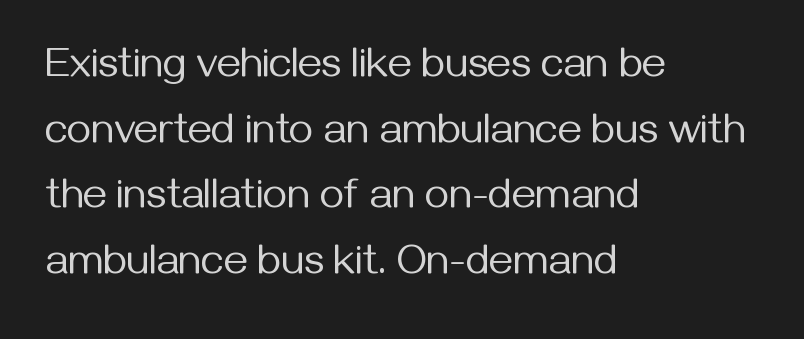
The image shows 42 px regular-weight sans-serif type, upright; set left-aligned, normal line spacing (1.56x), normal letter spacing, not underlined; medium stroke contrast and a medium x-height.
